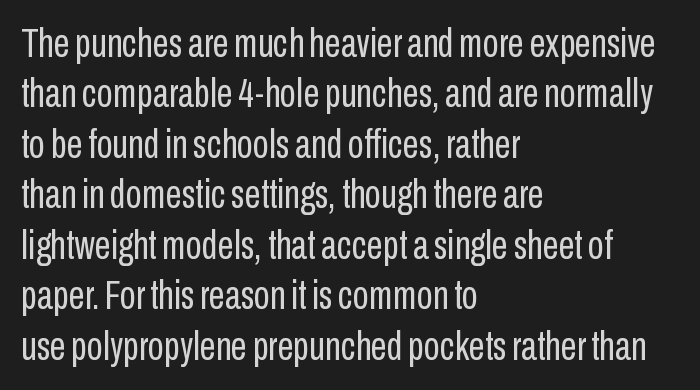
The image shows 41 px regular-weight, condensed sans-serif type, upright; set left-aligned, line spacing 1.23x, normal letter spacing, not underlined; low stroke contrast and a medium x-height.
